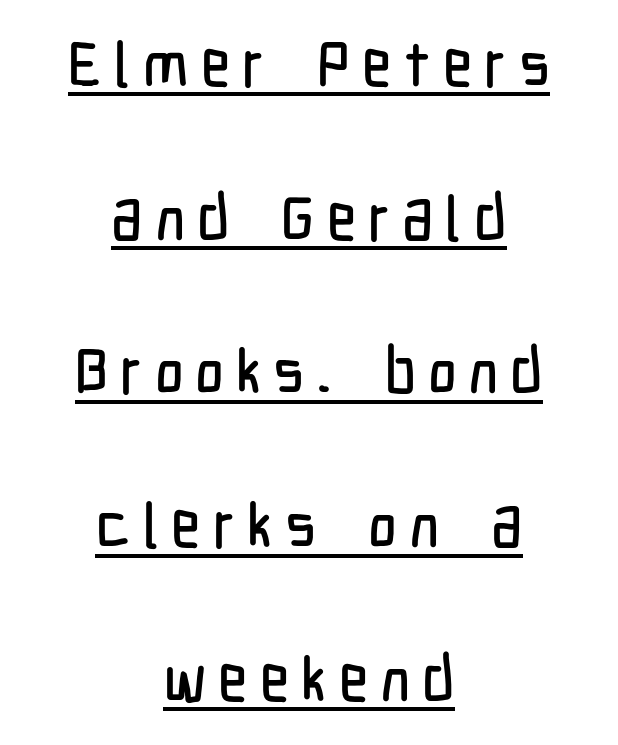
Widely set lines give the paragraph a tall, airy silhouette. Underline: present. The lines in this sample share a center point and differ in where they start and stop. You could not count columns in this text — the font is proportionally spaced. Is this a sans? Yes — the strokes have no serifs. The lettering stays uniformly vertical, giving the passage a roman look.
